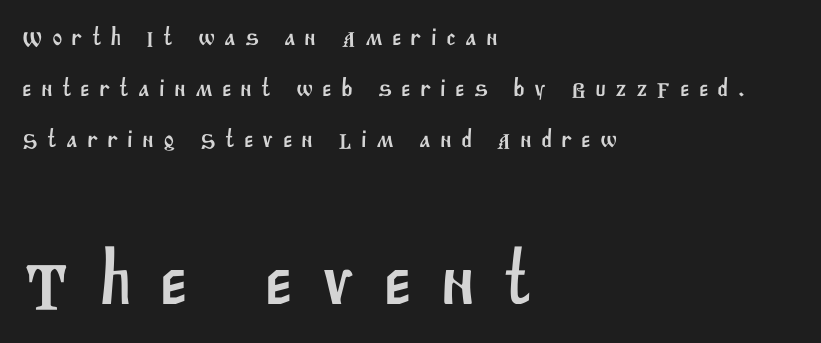
{"serif": "no", "width": "normal", "stroke_contrast": "medium", "x_height": "large", "monospaced": "no", "underline": "no", "align": "left", "line_spacing": "loose", "line_spacing_ratio": 2.04, "letter_spacing": "wide", "letter_spacing_em": 0.36, "larger_block": "second", "size_ratio": 3.04, "glyph_px": 76}
